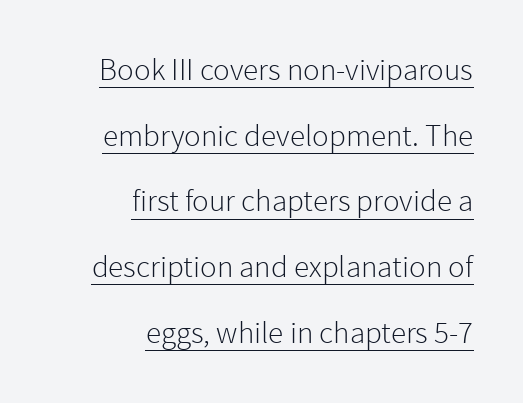
A typesetter would call this zero additional tracking. Line ends are locked; line starts wander. Each letter's strokes conclude bluntly, with no projecting serifs. The space between consecutive lines is lavish.
